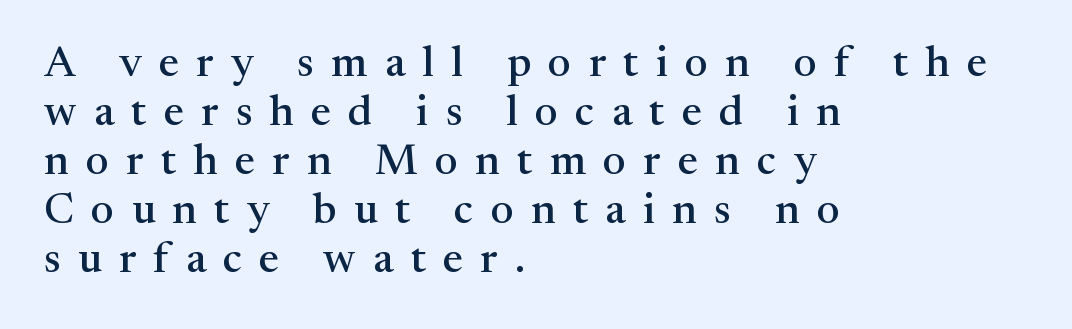
Q: Is the text italic (slanted)? A: No, it is upright.
Q: Is the typeface a serif or a sans-serif typeface? A: Serif.
Q: Is the text underlined? A: No.
Q: How is the paragraph aligned? A: Left-aligned.
Q: Is the spacing between letters normal or unusually wide? A: Unusually wide.
Q: Is the spacing between lines tight, normal or loose? A: Tight.
Q: Width (condensed, normal, or wide)? A: Normal.
Q: Stroke contrast? A: Medium.
Q: x-height? A: Medium.
Q: Monospaced? A: No.
